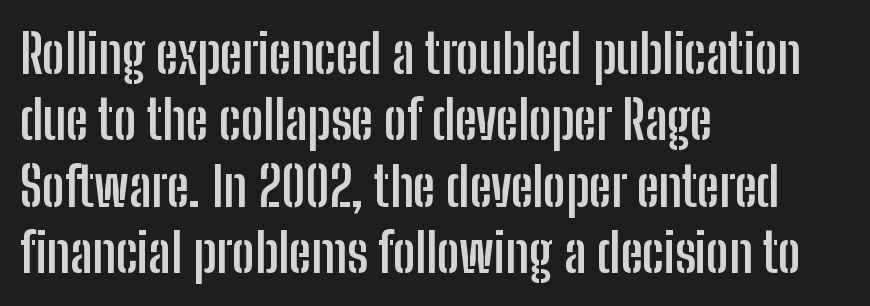
The image shows 54 px semibold, condensed sans-serif type, upright; set left-aligned, line spacing 1.23x, normal letter spacing, not underlined; low stroke contrast and a medium x-height.
